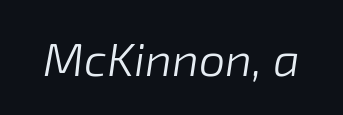
Looks like regular typesetting: each glyph gets only the width it needs. Check the space under the baseline: it is left empty. Here the glyphs are tracked normally, forming tight word shapes. Quick note: italic.
